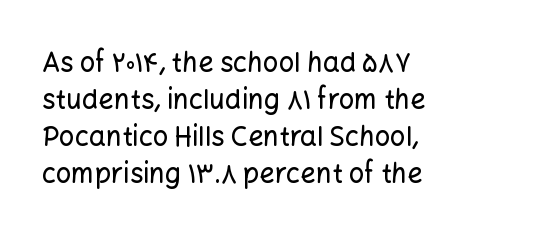
Q: Is the text italic (slanted)? A: No, it is upright.
Q: Is the text underlined? A: No.
Q: How is the paragraph aligned? A: Left-aligned.
Q: Is the spacing between letters normal or unusually wide? A: Normal.
Q: Is the spacing between lines tight, normal or loose? A: Normal.
